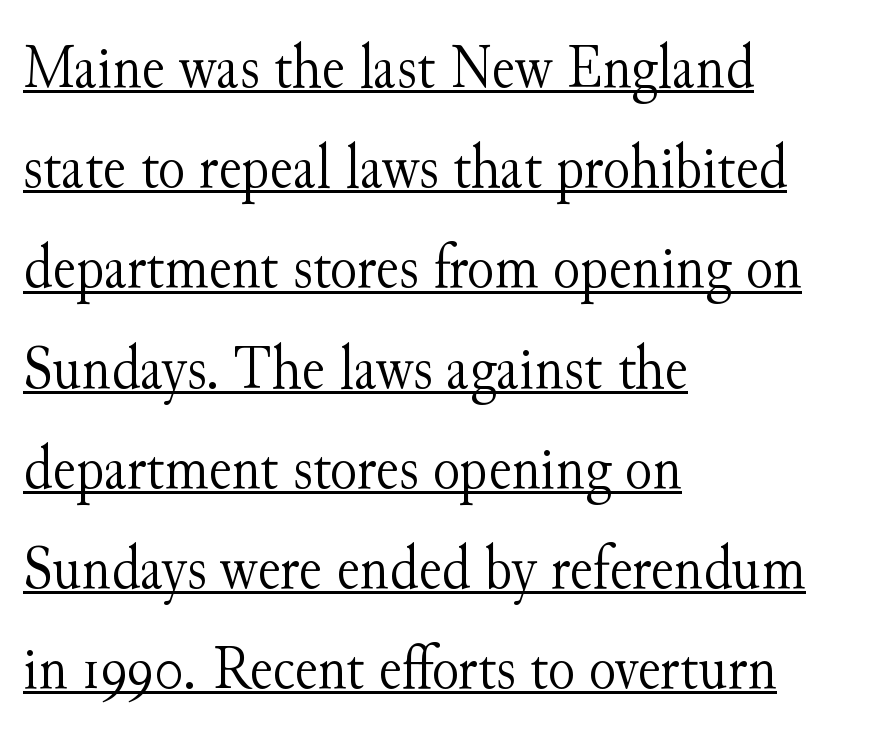
The image shows 63 px light serif type, upright; set left-aligned, normal line spacing (1.59x), normal letter spacing, underlined; medium stroke contrast and a small x-height.
